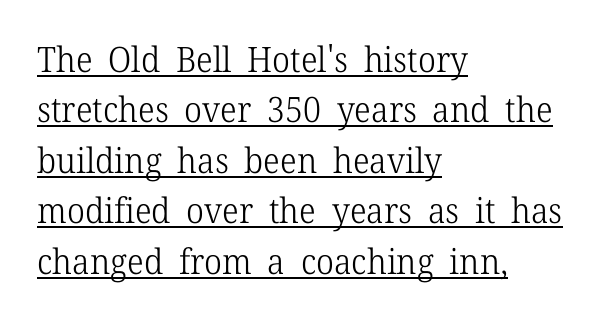
Q: Is the text bold? A: No.
Q: Is the text italic (slanted)? A: No, it is upright.
Q: Is the typeface a serif or a sans-serif typeface? A: Serif.
Q: Is the text underlined? A: Yes.
Q: How is the paragraph aligned? A: Left-aligned.
Q: Is the spacing between letters normal or unusually wide? A: Normal.
Q: Is the spacing between lines tight, normal or loose? A: Normal.
Q: Width (condensed, normal, or wide)? A: Normal.
Q: Stroke contrast? A: Low.
Q: x-height? A: Medium.
Q: Monospaced? A: No.
